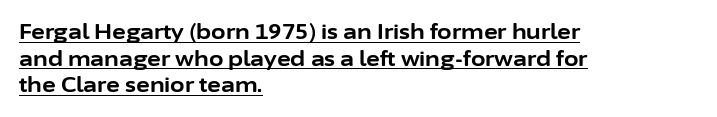
{"italic": "no", "bold": "yes", "underline": "yes", "align": "left", "line_spacing": "normal", "line_spacing_ratio": 1.27, "letter_spacing": "normal", "letter_spacing_em": 0.0, "glyph_px": 21}
